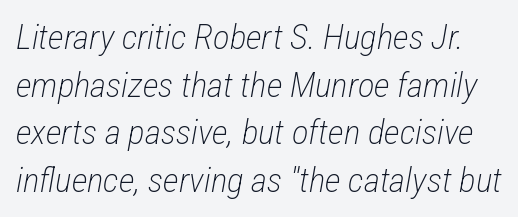
The image shows 35 px light, condensed type, italic (leaning right); set normal line spacing (1.36x), normal letter spacing, not underlined; low stroke contrast and a medium x-height.
